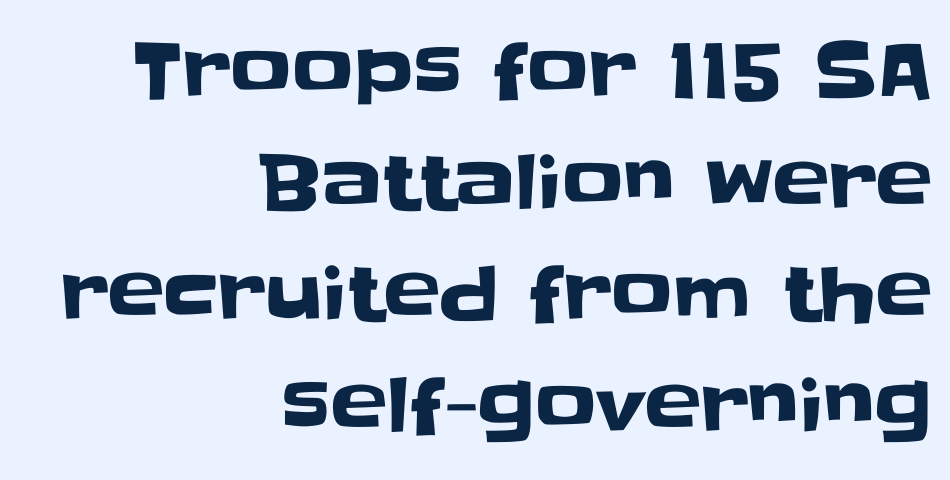
The image shows 76 px sans-serif type, upright; set right-aligned, normal line spacing (1.47x), normal letter spacing, not underlined; low stroke contrast and a large x-height.
